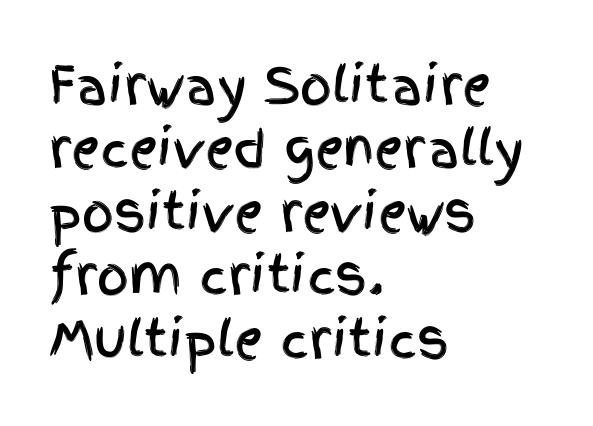
The image shows 50 px condensed sans-serif type, upright; set left-aligned, normal line spacing (1.27x), normal letter spacing, not underlined; a large x-height.
